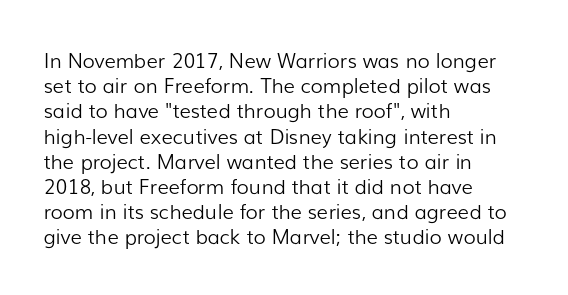
How would I describe the line gaps? Plain and ordinary. Stem width sits at or under what a default text font uses. Posture: straight, roman, zero tilt. Underlining? Definitely not there. How are the letters spaced? Ordinarily, with no added tracking. Alignment: flush left.
